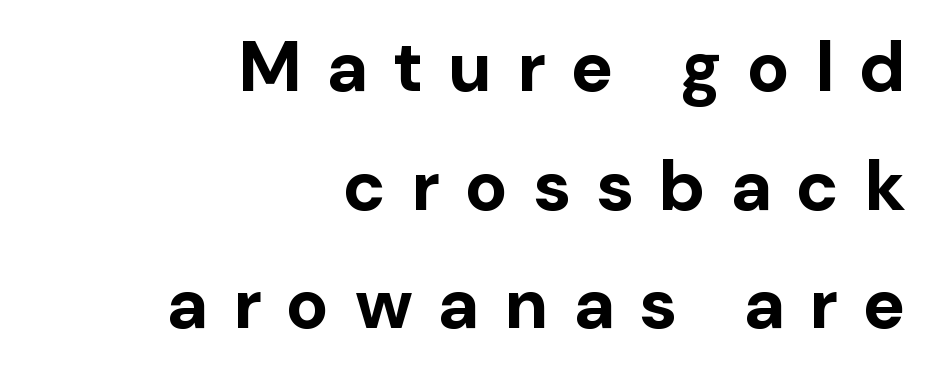
{"serif": "no", "italic": "no", "bold": "yes", "weight": "bold", "width": "normal", "stroke_contrast": "low", "x_height": "medium", "monospaced": "no", "underline": "no", "align": "right", "line_spacing": "normal", "line_spacing_ratio": 1.67, "letter_spacing": "wide", "letter_spacing_em": 0.35, "glyph_px": 71}
